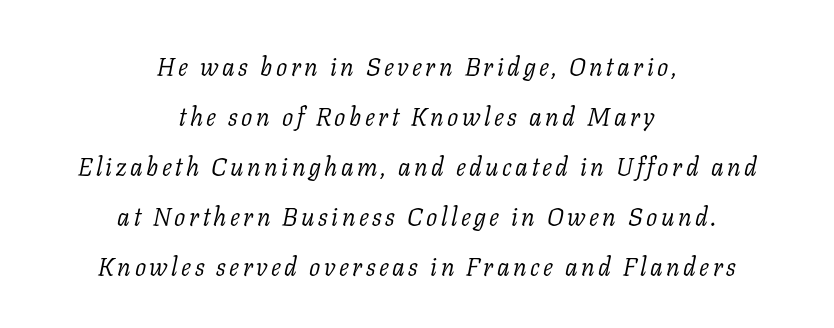
Q: Is the text bold? A: No.
Q: Is the text italic (slanted)? A: Yes, it leans right by about 11 degrees.
Q: Is the text underlined? A: No.
Q: How is the paragraph aligned? A: Centered.
Q: Is the spacing between lines tight, normal or loose? A: Loose.
